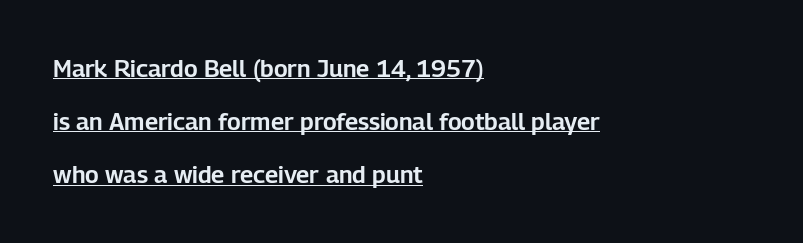
The designer dialed line spacing up above the default. The horizontal fit of the characters is conventional and even. A roman cut, with each character standing at attention. Notice how a bar underscores the lettering throughout. The lines are quadded left.
